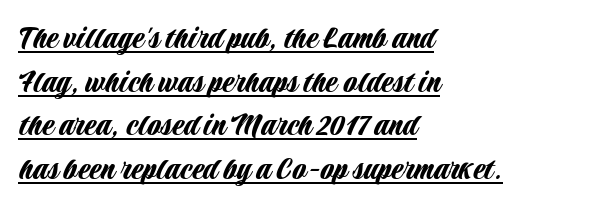
{"serif": "no", "width": "condensed", "stroke_contrast": "low", "x_height": "large", "monospaced": "no", "underline": "yes", "align": "left", "line_spacing": "normal", "line_spacing_ratio": 1.25, "letter_spacing": "normal", "letter_spacing_em": 0.0, "glyph_px": 35}
